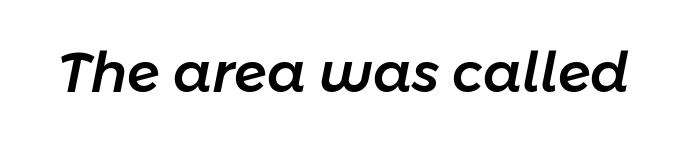
The image shows 55 px text type, italic (leaning right); set normal letter spacing, not underlined; low stroke contrast and a medium x-height.
